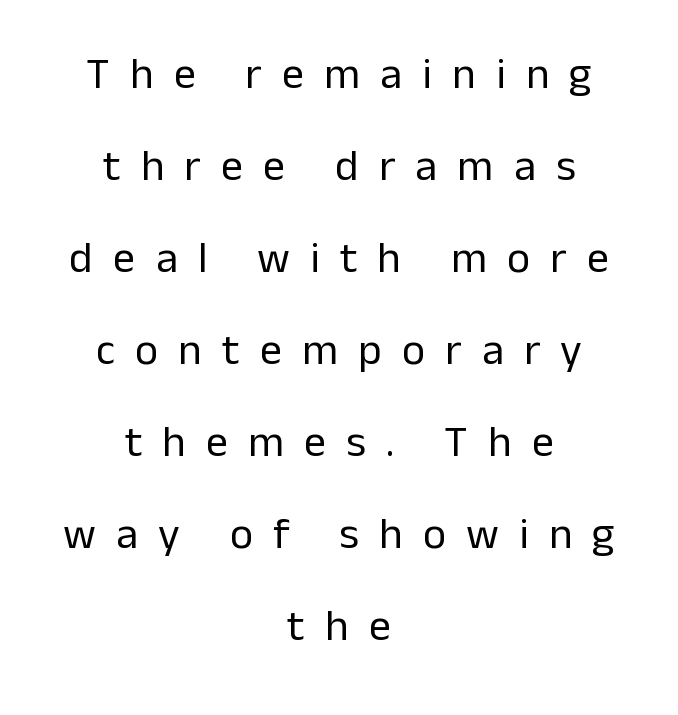
The image shows 44 px regular-weight sans-serif type, upright; set centered, loose line spacing (2.09x), unusually wide letter spacing (+0.46 em), not underlined; low stroke contrast and a medium x-height.
